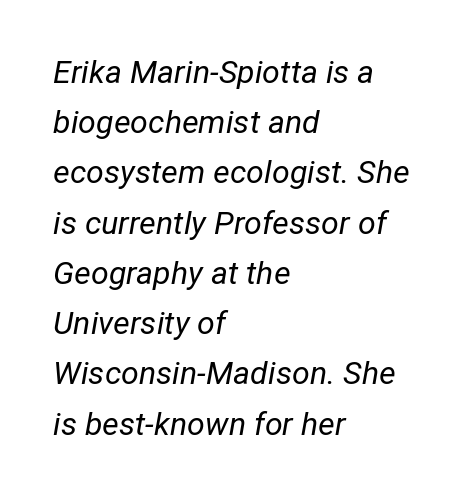
Nobody drew a line under any word here. It's the slanting kind of type. The line texture is even and compact thanks to regular tracking. These lines stack with their left ends in a neat column. Notice how descenders clear the ascenders below comfortably — that's standard leading. Spacing verdict: proportional, widths tailored to each character.
